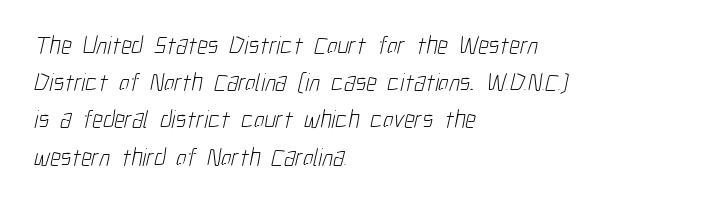
The image shows 25 px text type; set left-aligned, normal line spacing (1.49x), normal letter spacing, not underlined.
